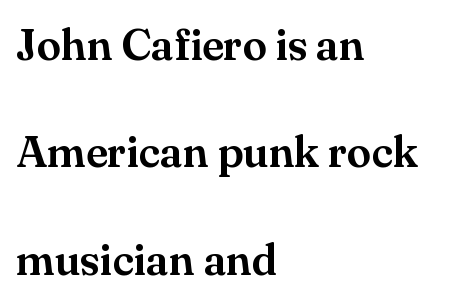
Summary of vertical rhythm: relaxed, with wide interline spacing. Regarding serifs, this sample has them. In CSS terms this would be text-align: left. Bare-footed words on every line. Varying glyph widths throughout — classic text-font behaviour. The type sits square on the baseline with zero lean.
